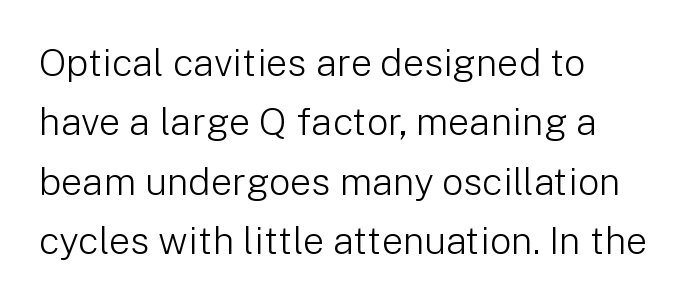
{"serif": "no", "italic": "no", "bold": "no", "weight": "light", "width": "normal", "stroke_contrast": "low", "x_height": "medium", "monospaced": "no", "underline": "no", "align": "left", "line_spacing": "normal", "line_spacing_ratio": 1.56, "letter_spacing": "normal", "letter_spacing_em": 0.0, "glyph_px": 38}
